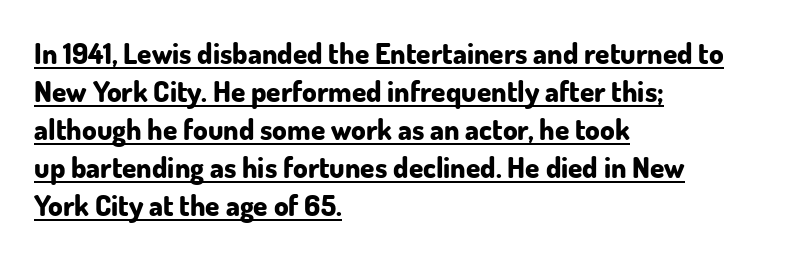
{"serif": "no", "italic": "no", "bold": "yes", "weight": "bold", "width": "normal", "stroke_contrast": "low", "x_height": "small", "monospaced": "no", "underline": "yes", "align": "left", "line_spacing": "normal", "line_spacing_ratio": 1.31, "letter_spacing": "normal", "letter_spacing_em": 0.0, "glyph_px": 29}
